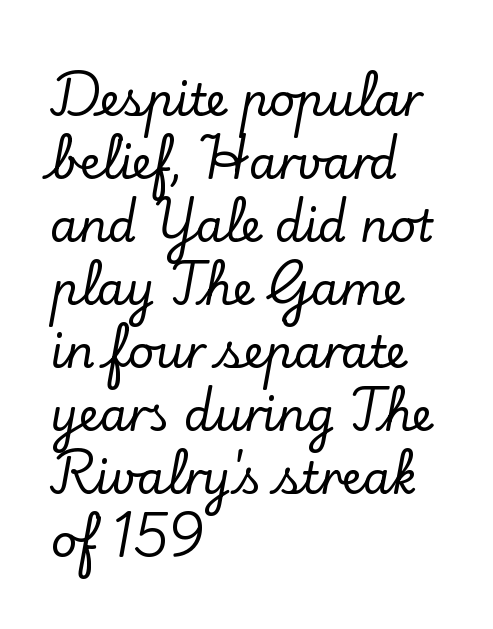
Compared with a centered layout, this one pins lines to the left instead. The strip under each line holds only bare page. The gaps between neighbouring characters are ordinary and unremarkable. Honestly, the row spacing looks completely unremarkable.
